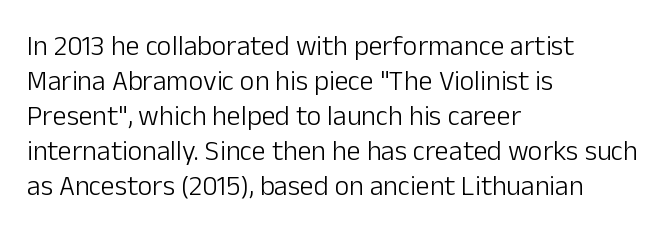
The vertical gap from one line to the next is medium. Each line starts at the same left margin while the right side varies. Anything drawn beneath the words? Only blank space. Look at the bottom of the vertical strokes: they stop flat, with no serifs. The letters stand upright; this is a roman face. Bold? No — there's no thickening of the strokes.
